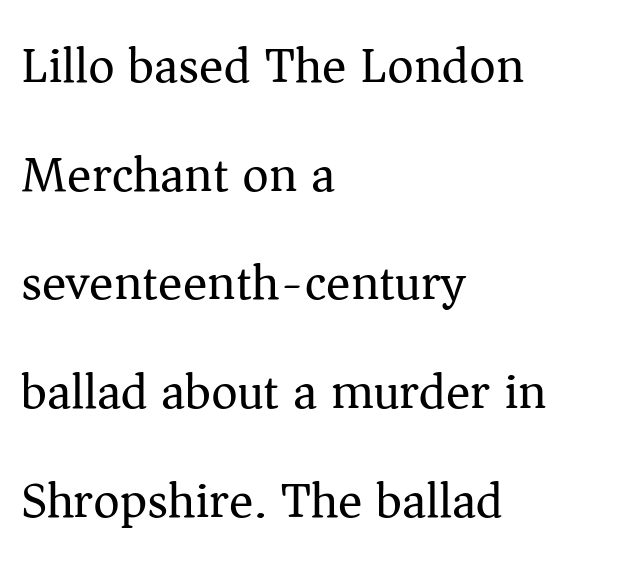
The image shows 51 px regular-weight serif type, upright; set left-aligned, loose line spacing (2.13x), normal letter spacing, not underlined; medium stroke contrast and a medium x-height.
